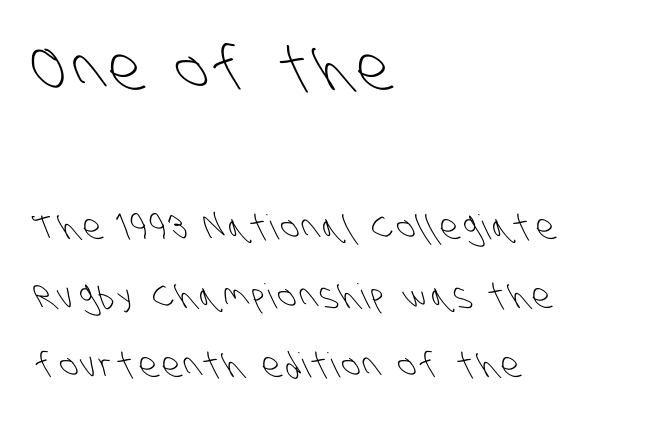
The image shows 60 px light, condensed sans-serif type; set left-aligned, loose line spacing (2.03x), not underlined; the first (top) block is 1.76x larger; low stroke contrast and a large x-height.
